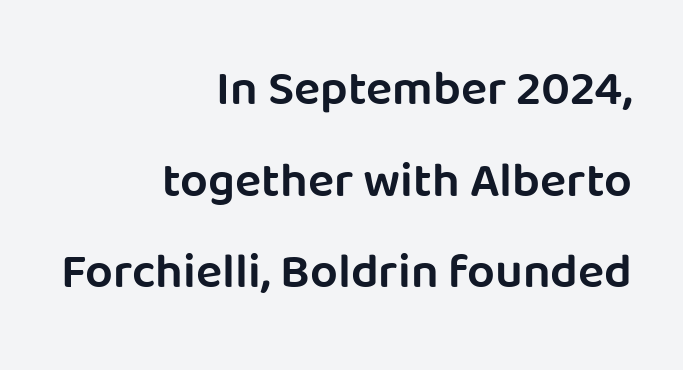
The image shows 49 px semibold sans-serif type, upright; set right-aligned, line spacing 1.87x, normal letter spacing, not underlined; low stroke contrast and a large x-height.
